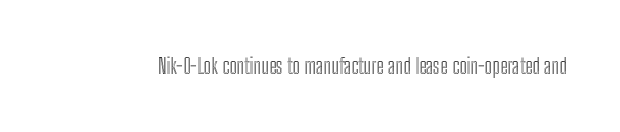
Q: Is the text italic (slanted)? A: No, it is upright.
Q: Is the text underlined? A: No.
Q: Is the spacing between letters normal or unusually wide? A: Normal.
